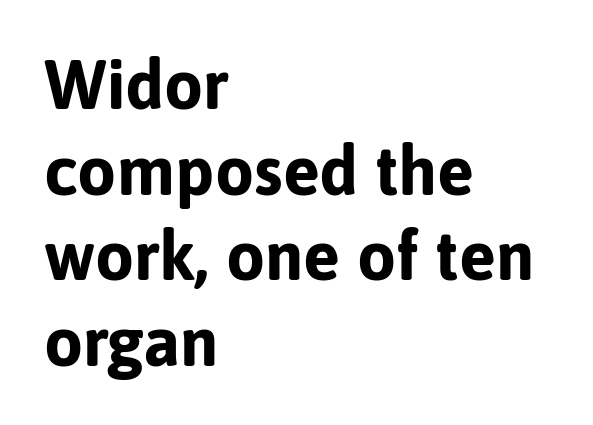
{"serif": "no", "italic": "no", "bold": "yes", "weight": "bold", "width": "normal", "stroke_contrast": "low", "x_height": "medium", "monospaced": "no", "underline": "no", "align": "left", "line_spacing_ratio": 1.24, "letter_spacing": "normal", "letter_spacing_em": 0.0, "glyph_px": 69}
